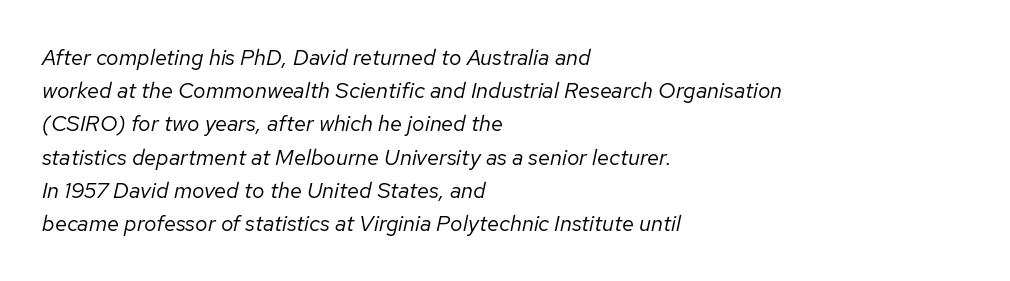
The image shows 22 px text type, italic (leaning right); set left-aligned, normal line spacing (1.51x), normal letter spacing, not underlined.
